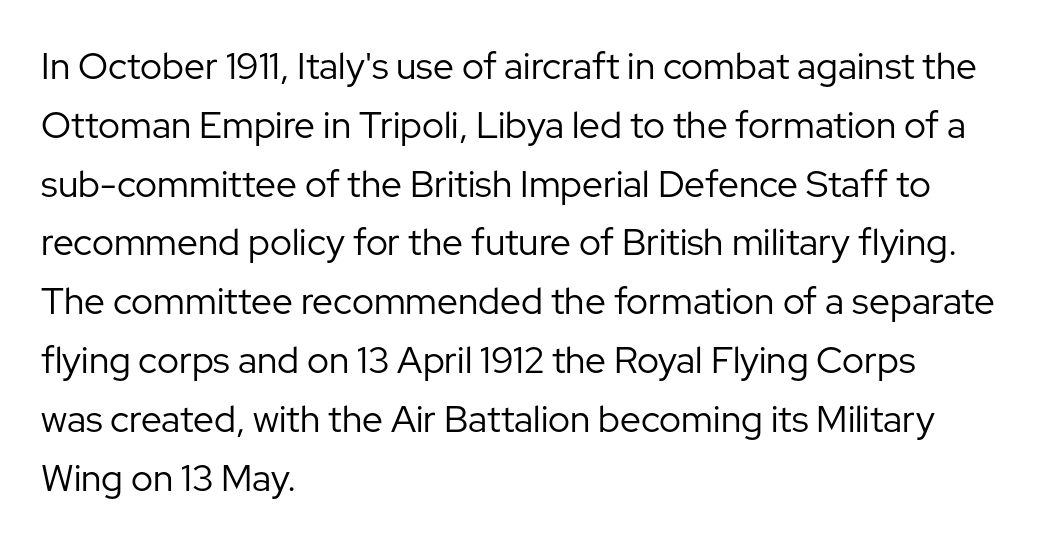
{"serif": "no", "italic": "no", "bold": "no", "weight": "regular", "width": "normal", "stroke_contrast": "low", "x_height": "medium", "monospaced": "no", "underline": "no", "align": "left", "line_spacing": "normal", "line_spacing_ratio": 1.59, "letter_spacing": "normal", "letter_spacing_em": 0.0, "glyph_px": 37}
